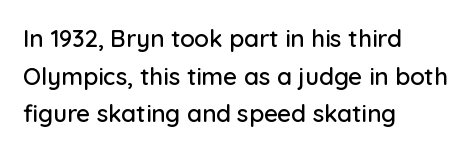
Q: Is the text italic (slanted)? A: No, it is upright.
Q: Is the text underlined? A: No.
Q: How is the paragraph aligned? A: Left-aligned.
Q: Is the spacing between letters normal or unusually wide? A: Normal.
Q: Is the spacing between lines tight, normal or loose? A: Normal.
